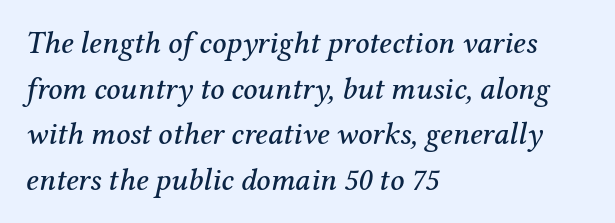
The image shows 31 px serif type, italic (leaning right); set left-aligned, normal line spacing (1.47x), normal letter spacing, not underlined; medium stroke contrast and a medium x-height.
